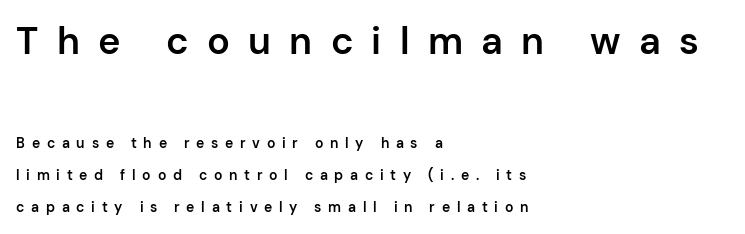
Q: Is the text bold? A: Semi-bold.
Q: Is the text italic (slanted)? A: No, it is upright.
Q: Is the typeface a serif or a sans-serif typeface? A: Sans-serif.
Q: Is the text underlined? A: No.
Q: How is the paragraph aligned? A: Left-aligned.
Q: Is the spacing between letters normal or unusually wide? A: Unusually wide.
Q: Is the spacing between lines tight, normal or loose? A: Loose.
Q: Which block of text is set in a larger size, the first (top) or the second (bottom)? A: The first (top) one.
Q: Width (condensed, normal, or wide)? A: Normal.
Q: Stroke contrast? A: Low.
Q: x-height? A: Medium.
Q: Monospaced? A: No.
